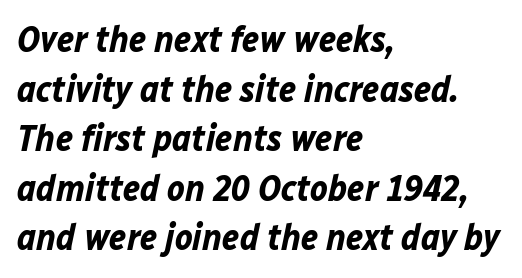
{"italic": "yes", "lean": "right", "slant_degrees": 12, "bold": "yes", "weight": "bold", "width": "normal", "stroke_contrast": "low", "x_height": "medium", "monospaced": "no", "underline": "no", "align": "left", "line_spacing": "normal", "line_spacing_ratio": 1.34, "letter_spacing": "normal", "letter_spacing_em": 0.0, "glyph_px": 37}
